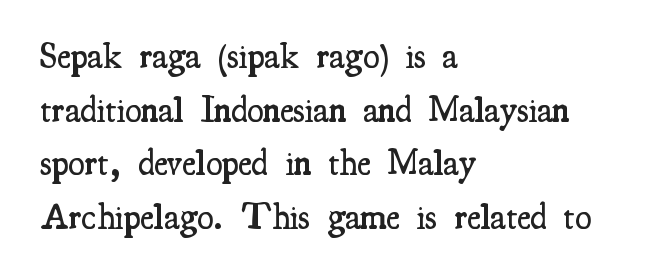
The image shows 37 px semibold, condensed serif type, upright; set left-aligned, normal line spacing (1.45x), normal letter spacing, not underlined; medium stroke contrast and a small x-height.
